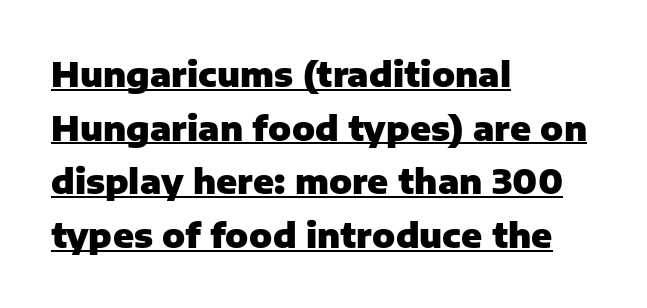
How are the letters spaced? Ordinarily, with no added tracking. Each line of the rendering has a horizontal stroke beneath the glyphs. Compared with typical paragraphs, the rows here are spaced about the same. The letters stand straight up with perfectly vertical stems. Is the block centered? No — it sits flush against the left margin.
